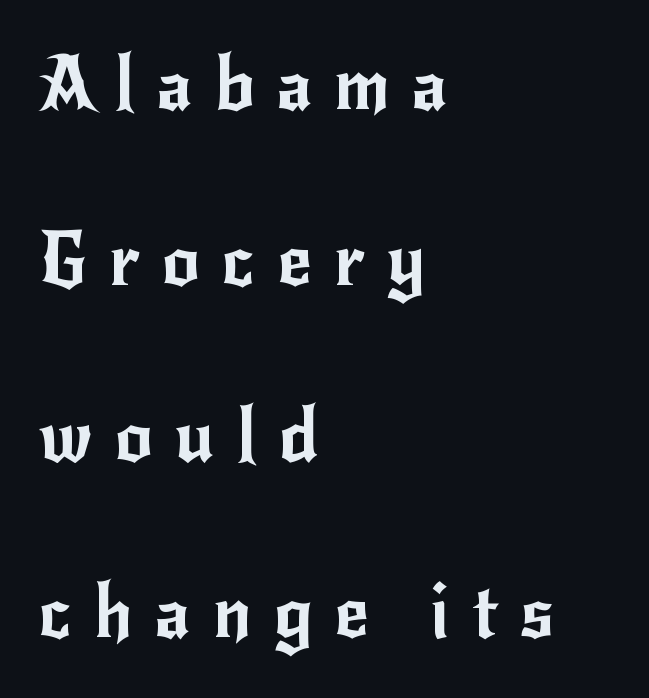
Vertically, the passage feels expansive, rows floating well apart. Unmarked baselines from the first word to the last. Spacing between characters has been opened up far beyond the box default. These lines are set flush left with a ragged right edge.
